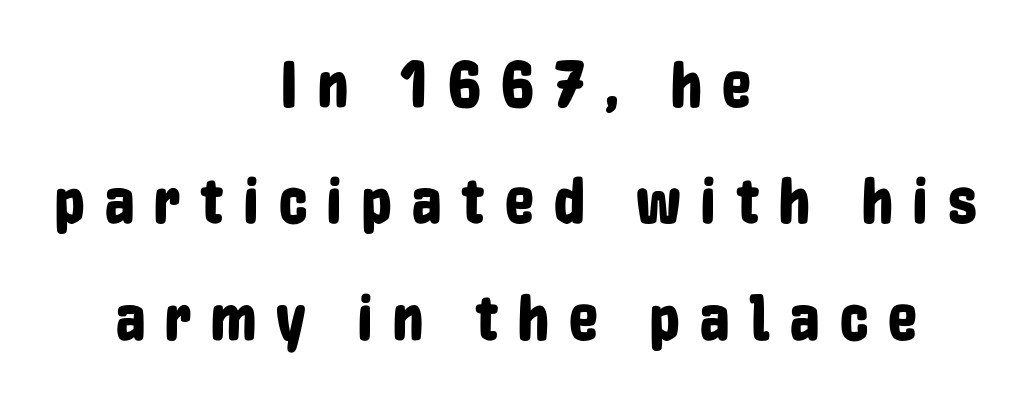
Q: Is the text italic (slanted)? A: No, it is upright.
Q: Is the typeface a serif or a sans-serif typeface? A: Sans-serif.
Q: Is the text underlined? A: No.
Q: How is the paragraph aligned? A: Centered.
Q: Is the spacing between letters normal or unusually wide? A: Unusually wide.
Q: Width (condensed, normal, or wide)? A: Condensed.
Q: Stroke contrast? A: Low.
Q: x-height? A: Medium.
Q: Monospaced? A: No.
